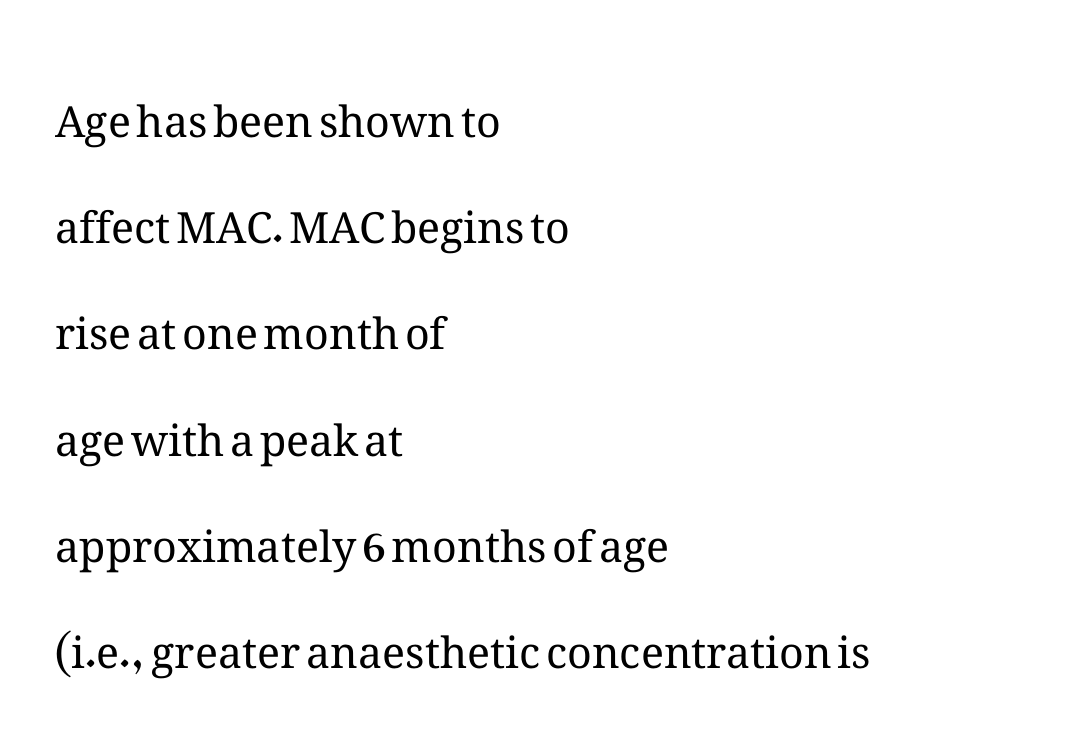
Q: Is the text bold? A: No.
Q: Is the text italic (slanted)? A: No, it is upright.
Q: Is the text underlined? A: No.
Q: How is the paragraph aligned? A: Left-aligned.
Q: Is the spacing between letters normal or unusually wide? A: Normal.
Q: Is the spacing between lines tight, normal or loose? A: Loose.
Q: Width (condensed, normal, or wide)? A: Normal.
Q: Stroke contrast? A: Medium.
Q: x-height? A: Medium.
Q: Monospaced? A: No.
